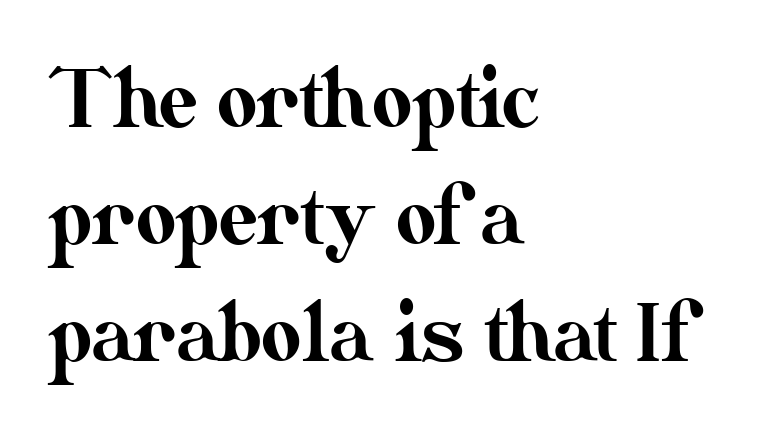
{"italic": "no", "width": "normal", "stroke_contrast": "medium", "x_height": "small", "monospaced": "no", "underline": "no", "align": "left", "line_spacing": "normal", "line_spacing_ratio": 1.5, "letter_spacing": "normal", "letter_spacing_em": 0.0, "glyph_px": 78}
